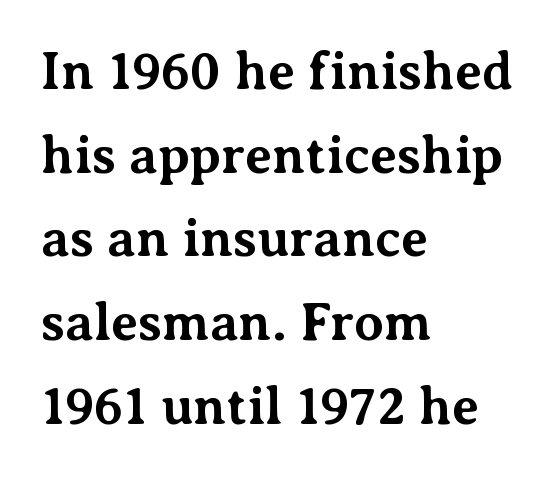
{"serif": "yes", "italic": "no", "bold": "yes", "weight": "bold", "width": "normal", "stroke_contrast": "medium", "x_height": "medium", "monospaced": "no", "underline": "no", "align": "left", "line_spacing": "normal", "line_spacing_ratio": 1.58, "letter_spacing": "normal", "letter_spacing_em": 0.0, "glyph_px": 53}
